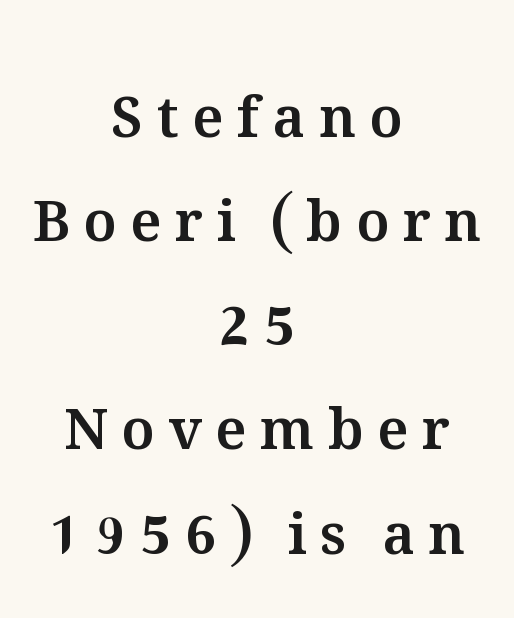
Q: Is the text italic (slanted)? A: No, it is upright.
Q: Is the text underlined? A: No.
Q: How is the paragraph aligned? A: Centered.
Q: Is the spacing between letters normal or unusually wide? A: Unusually wide.
Q: Width (condensed, normal, or wide)? A: Normal.
Q: Stroke contrast? A: Medium.
Q: x-height? A: Medium.
Q: Monospaced? A: No.
